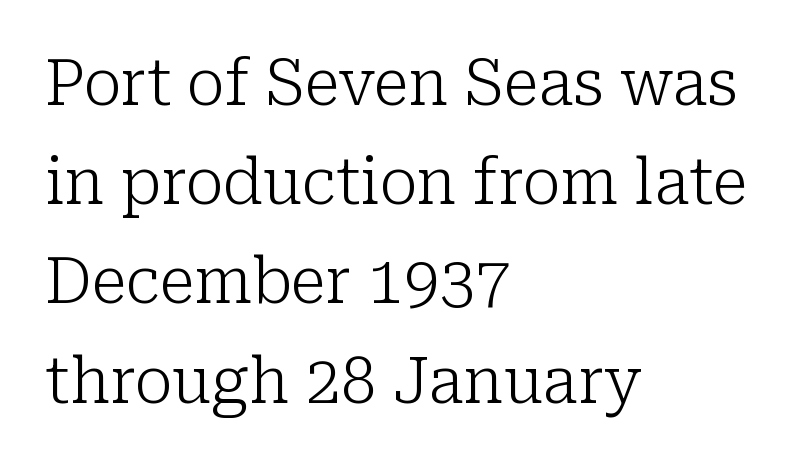
{"serif": "yes", "italic": "no", "bold": "no", "weight": "light", "width": "normal", "stroke_contrast": "low", "x_height": "medium", "monospaced": "no", "underline": "no", "align": "left", "line_spacing": "normal", "line_spacing_ratio": 1.55, "letter_spacing": "normal", "letter_spacing_em": 0.0, "glyph_px": 64}
